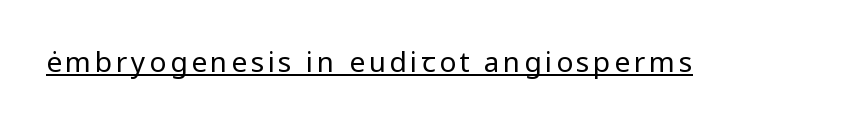
The image shows 28 px regular-weight sans-serif type, upright; set underlined; low stroke contrast and a medium x-height.
